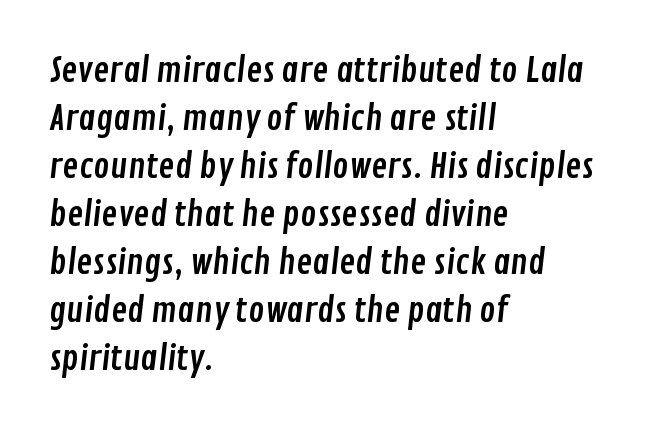
Q: Is the typeface a serif or a sans-serif typeface? A: Sans-serif.
Q: Is the text underlined? A: No.
Q: How is the paragraph aligned? A: Left-aligned.
Q: Is the spacing between letters normal or unusually wide? A: Normal.
Q: Is the spacing between lines tight, normal or loose? A: Normal.
Q: Width (condensed, normal, or wide)? A: Condensed.
Q: Stroke contrast? A: Low.
Q: x-height? A: Medium.
Q: Monospaced? A: No.
